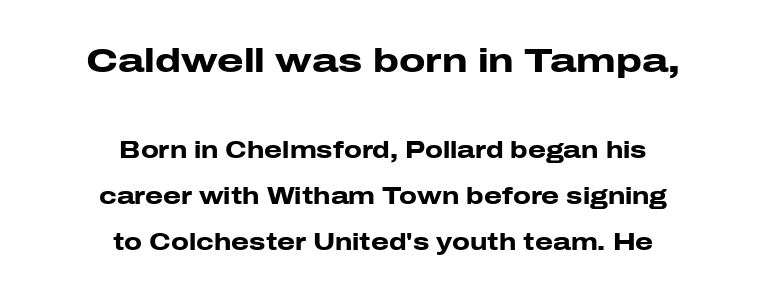
Q: Is the text bold? A: Yes.
Q: Is the text italic (slanted)? A: No, it is upright.
Q: Is the typeface a serif or a sans-serif typeface? A: Sans-serif.
Q: Is the text underlined? A: No.
Q: How is the paragraph aligned? A: Centered.
Q: Is the spacing between letters normal or unusually wide? A: Normal.
Q: Is the spacing between lines tight, normal or loose? A: Loose.
Q: Which block of text is set in a larger size, the first (top) or the second (bottom)? A: The first (top) one.
Q: Width (condensed, normal, or wide)? A: Wide.
Q: Stroke contrast? A: Low.
Q: x-height? A: Medium.
Q: Monospaced? A: No.
